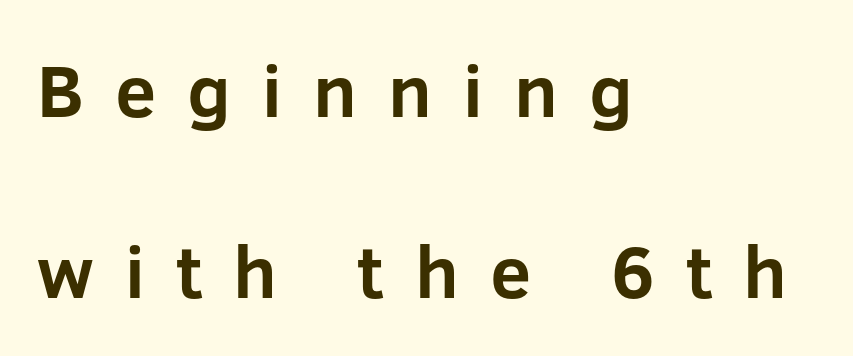
The passage is arranged the way most books set body copy — flush left. Line spacing here is loose. Do the characters align in a grid? No, the font is proportional. The characters look thick and weighty, a clear bold. Letters rest on an invisible, unmarked baseline.
